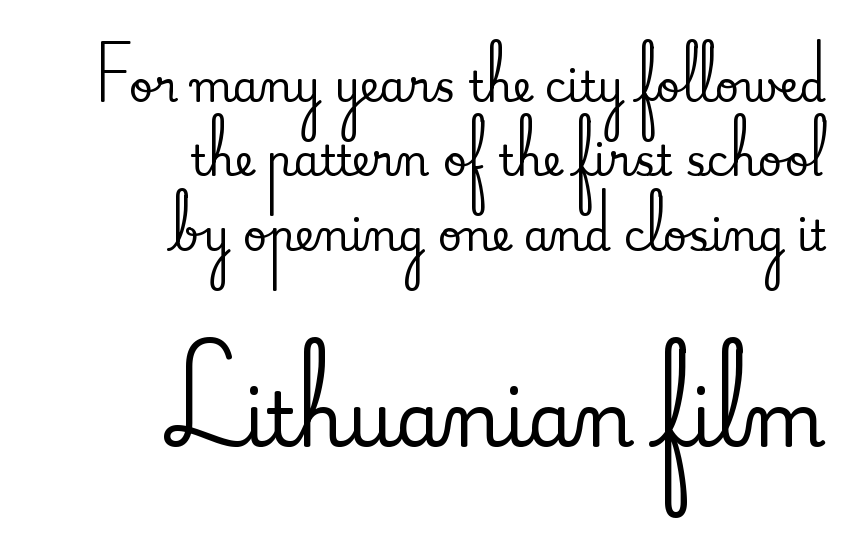
Casual observation: everything's shoved over to the right. Plain, unruled lines of type. The face used here appears at its bigger size in the lower chunk. It's the straight-up-and-down kind of type.
